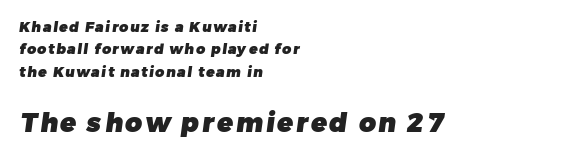
The image shows 26 px bold type; set left-aligned, normal line spacing (1.59x), not underlined; the second (bottom) block is 1.86x larger.
